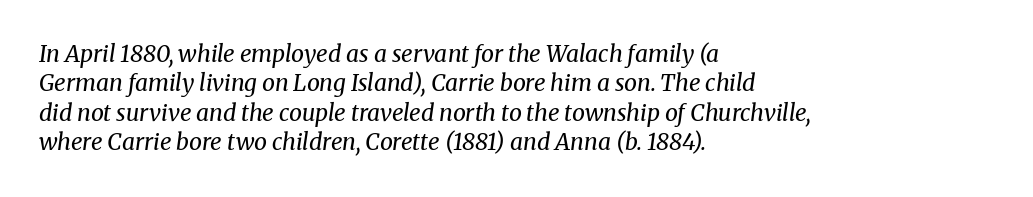
Summary of vertical rhythm: regular, with standard interline spacing. Stems and bowls with no extra thickness — not bold. Short note: letters normally spaced. Beneath every word, the page is bare. The rendering anchors every line to the left-hand side. Rendered with sloped, italic letterforms.
